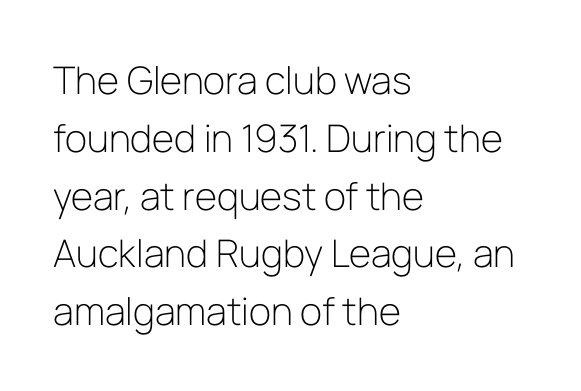
The image shows 38 px light sans-serif type, upright; set left-aligned, normal line spacing (1.52x), normal letter spacing, not underlined; low stroke contrast and a medium x-height.
